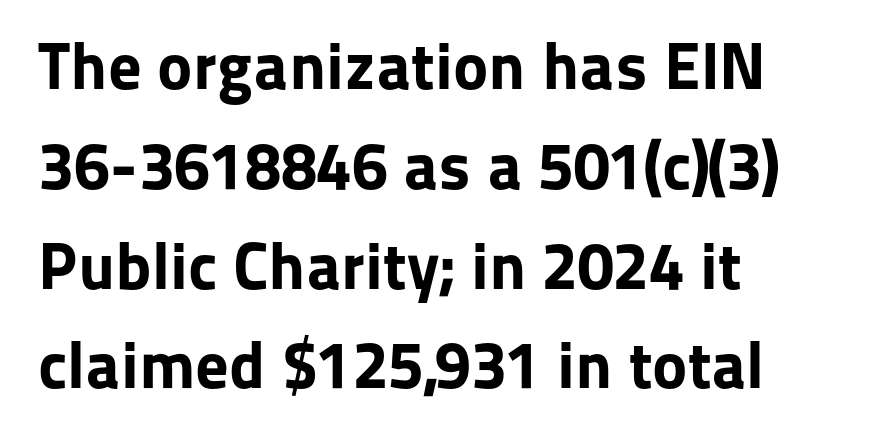
The image shows 67 px bold sans-serif type, upright; set left-aligned, normal line spacing (1.49x), normal letter spacing, not underlined; low stroke contrast and a medium x-height.
